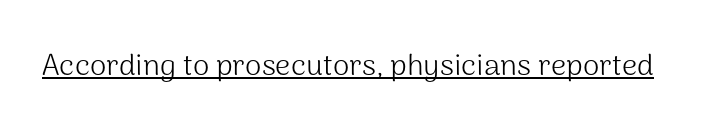
{"serif": "no", "italic": "no", "bold": "no", "weight": "light", "width": "normal", "stroke_contrast": "medium", "x_height": "medium", "monospaced": "no", "underline": "yes", "letter_spacing": "normal", "letter_spacing_em": 0.0, "glyph_px": 30}
